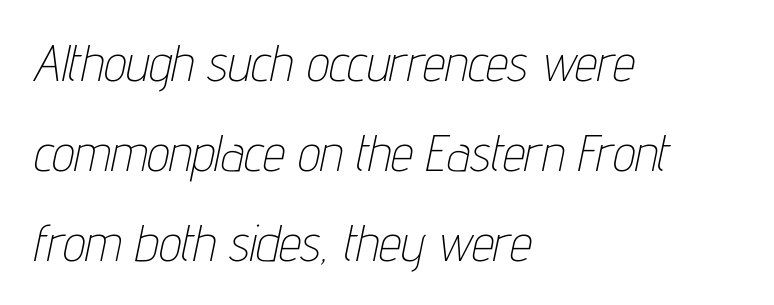
{"italic": "yes", "lean": "right", "slant_degrees": 12, "bold": "no", "weight": "thin", "width": "condensed", "stroke_contrast": "low", "x_height": "medium", "monospaced": "no", "underline": "no", "align": "left", "line_spacing_ratio": 1.8, "letter_spacing": "normal", "letter_spacing_em": 0.0, "glyph_px": 50}
